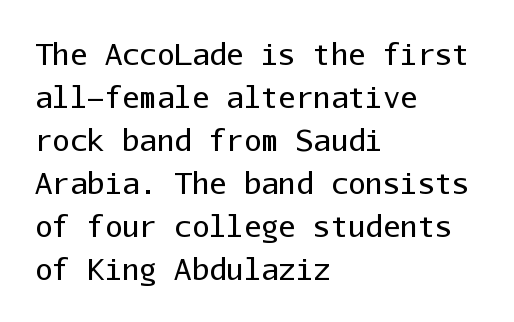
The typesetter chose a ragged-right arrangement here. Every character sits straight up, as roman type does. Any mark beneath the type? The region is blank. Honestly, the letter spacing is just normal — you wouldn't notice it.
